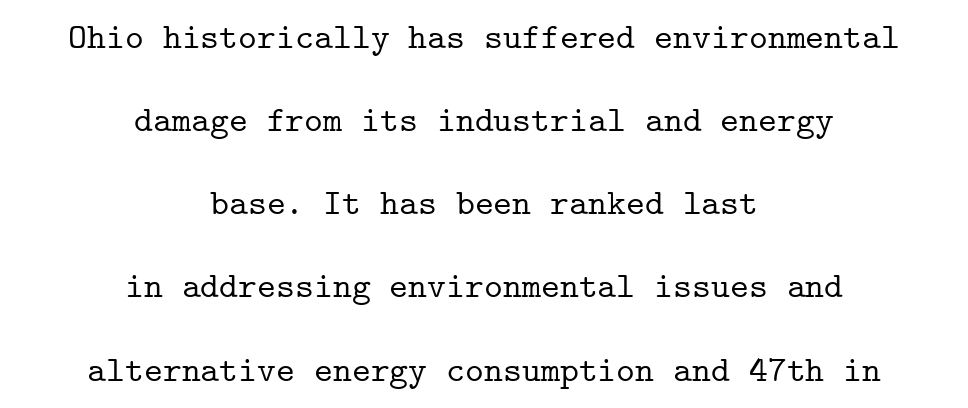
{"serif": "yes", "italic": "no", "width": "normal", "stroke_contrast": "low", "x_height": "medium", "monospaced": "yes", "underline": "no", "align": "center", "line_spacing": "loose", "line_spacing_ratio": 2.31, "letter_spacing": "normal", "letter_spacing_em": 0.0, "glyph_px": 36}
